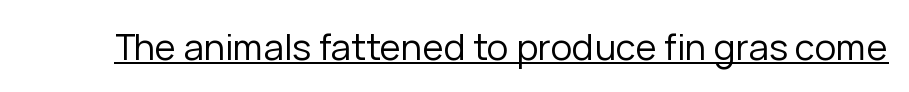
Q: Is the text bold? A: No.
Q: Is the text italic (slanted)? A: No, it is upright.
Q: Is the typeface a serif or a sans-serif typeface? A: Sans-serif.
Q: Is the text underlined? A: Yes.
Q: Is the spacing between letters normal or unusually wide? A: Normal.
Q: Width (condensed, normal, or wide)? A: Normal.
Q: Stroke contrast? A: Low.
Q: x-height? A: Medium.
Q: Monospaced? A: No.
